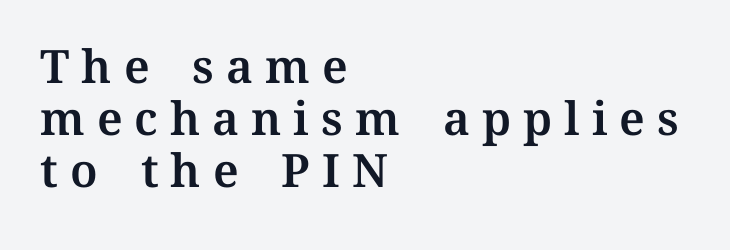
The image shows 46 px text type, upright; set left-aligned, tight line spacing (1.13x), unusually wide letter spacing (+0.26 em), not underlined; medium stroke contrast and a medium x-height.
